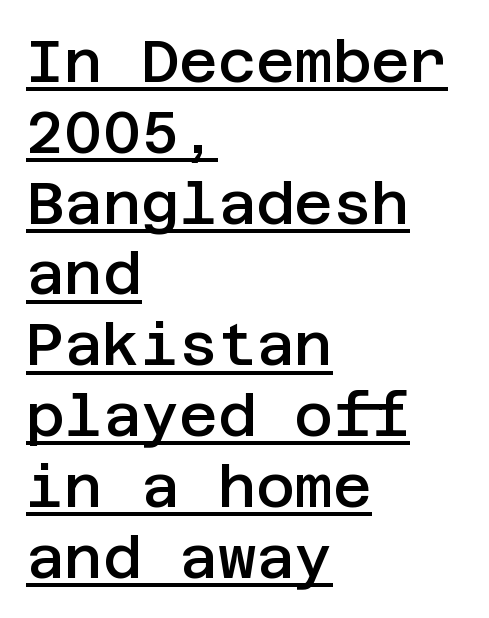
{"serif": "no", "italic": "no", "bold": "semi", "weight": "semibold", "width": "normal", "stroke_contrast": "low", "x_height": "large", "underline": "yes", "align": "left", "line_spacing_ratio": 1.2, "letter_spacing": "normal", "letter_spacing_em": 0.0, "glyph_px": 59}
